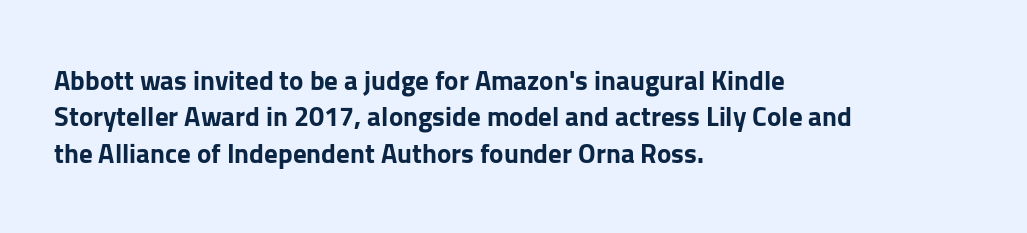
Q: Is the text bold? A: Yes.
Q: Is the text italic (slanted)? A: No, it is upright.
Q: Is the text underlined? A: No.
Q: How is the paragraph aligned? A: Left-aligned.
Q: Is the spacing between letters normal or unusually wide? A: Normal.
Q: Is the spacing between lines tight, normal or loose? A: Normal.
